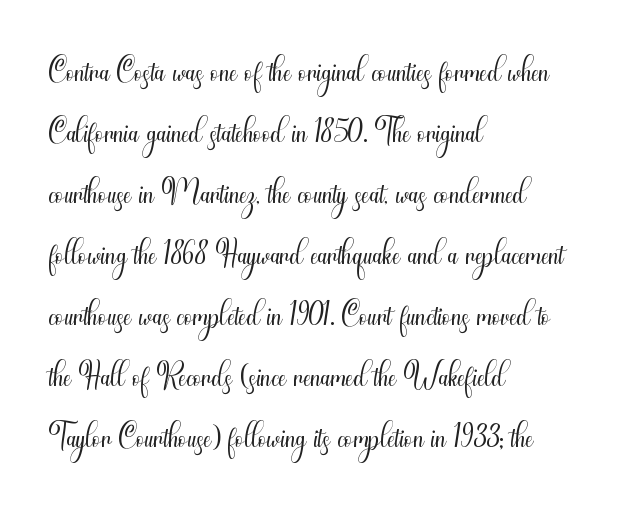
The image shows 48 px light, condensed sans-serif type; set left-aligned, normal line spacing (1.27x), normal letter spacing, not underlined; medium stroke contrast and a small x-height.
